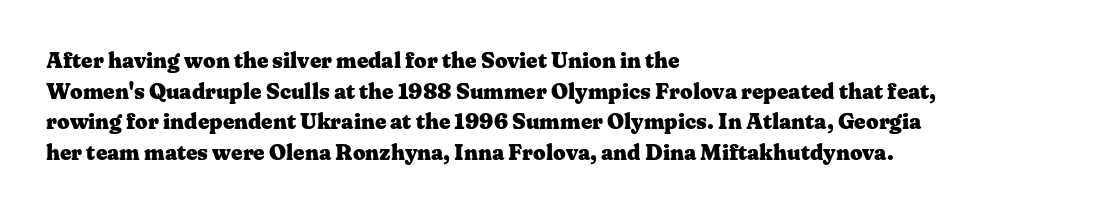
Q: Is the text bold? A: Yes.
Q: Is the text italic (slanted)? A: No, it is upright.
Q: Is the text underlined? A: No.
Q: How is the paragraph aligned? A: Left-aligned.
Q: Is the spacing between letters normal or unusually wide? A: Normal.
Q: Is the spacing between lines tight, normal or loose? A: Normal.
